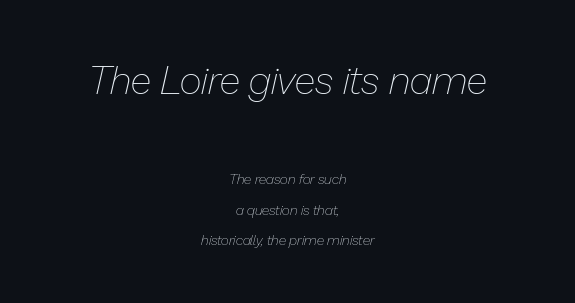
The image shows 39 px thin type, italic (leaning right); set centered, loose line spacing (2.16x), normal letter spacing, not underlined; the first (top) block is 2.79x larger; low stroke contrast and a medium x-height.
